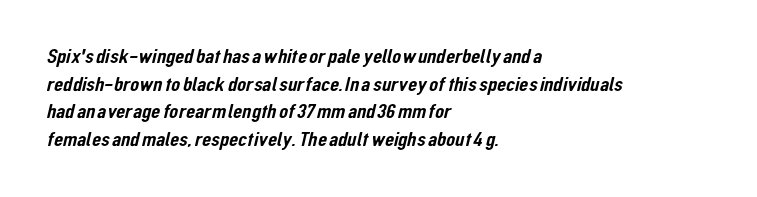
Q: Is the text underlined? A: No.
Q: How is the paragraph aligned? A: Left-aligned.
Q: Is the spacing between letters normal or unusually wide? A: Normal.
Q: Is the spacing between lines tight, normal or loose? A: Normal.
